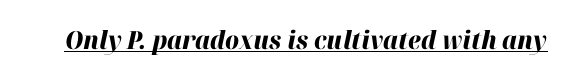
The text carries the slant typical of an italic or oblique font. Notice how thick the strokes are: this is what a full bold looks like. Observe the ordinary spacing: letters are neighbours, not strangers. Descenders here cross a horizontal rule under the line.
